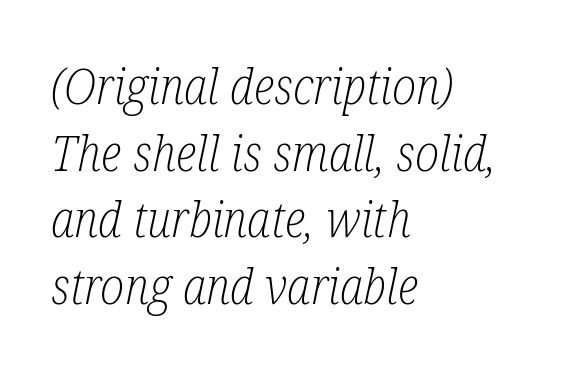
{"serif": "yes", "italic": "yes", "lean": "right", "slant_degrees": 12, "bold": "no", "weight": "light", "width": "condensed", "stroke_contrast": "low", "x_height": "medium", "monospaced": "no", "underline": "no", "align": "left", "line_spacing": "normal", "line_spacing_ratio": 1.36, "letter_spacing": "normal", "letter_spacing_em": 0.0, "glyph_px": 49}
